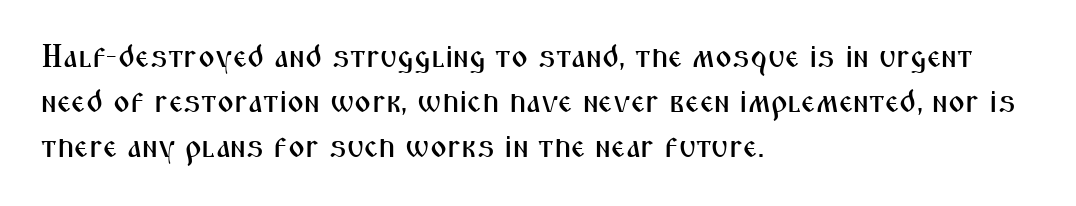
The image shows 32 px condensed sans-serif type, upright; set left-aligned, normal line spacing (1.41x), normal letter spacing, not underlined; medium stroke contrast and a medium x-height.
